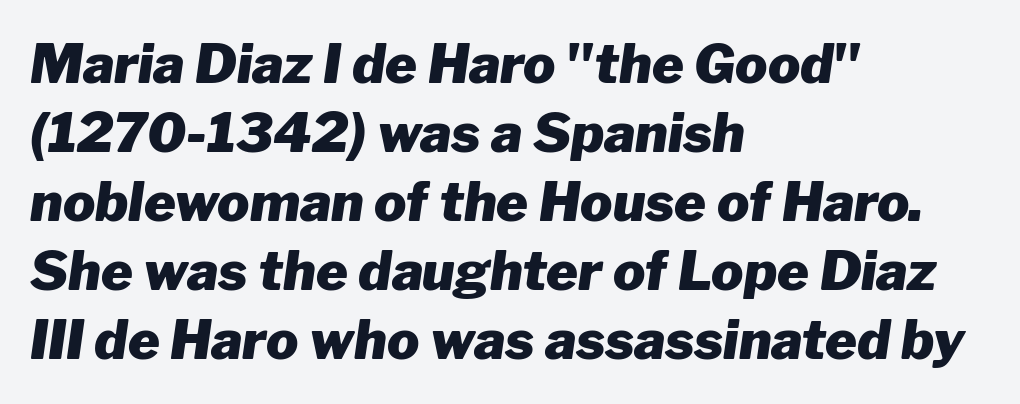
The image shows 54 px heavy type, italic (leaning right); set left-aligned, normal line spacing (1.28x), normal letter spacing, not underlined; low stroke contrast and a medium x-height.
